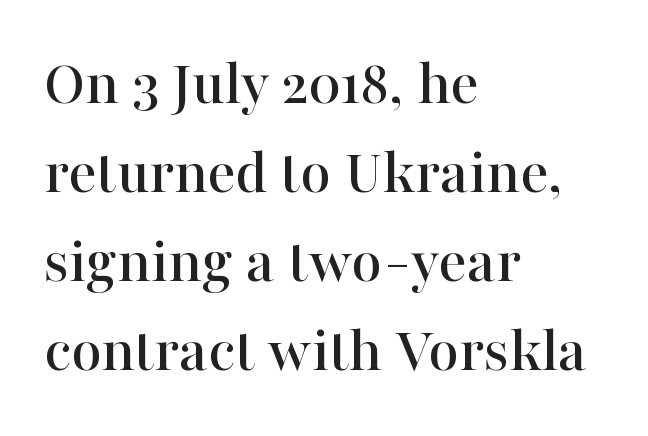
Q: Is the text italic (slanted)? A: No, it is upright.
Q: Is the typeface a serif or a sans-serif typeface? A: Serif.
Q: Is the text underlined? A: No.
Q: How is the paragraph aligned? A: Left-aligned.
Q: Is the spacing between letters normal or unusually wide? A: Normal.
Q: Is the spacing between lines tight, normal or loose? A: Normal.
Q: Width (condensed, normal, or wide)? A: Normal.
Q: Stroke contrast? A: High.
Q: x-height? A: Medium.
Q: Monospaced? A: No.
